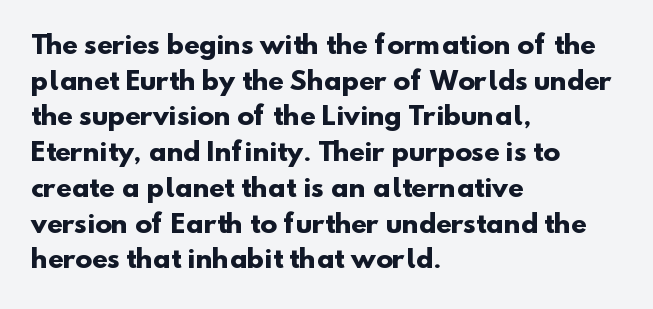
The image shows 25 px bold type; set left-aligned, normal line spacing (1.43x), normal letter spacing, not underlined.
